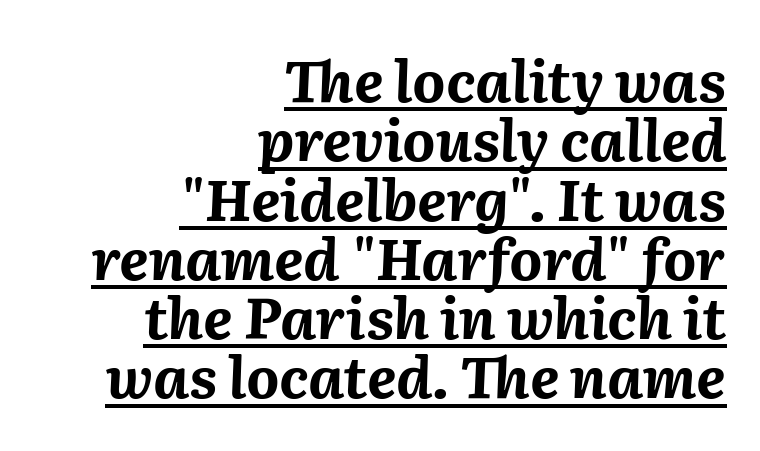
{"italic": "yes", "lean": "right", "slant_degrees": 2, "bold": "yes", "weight": "bold", "width": "normal", "stroke_contrast": "medium", "x_height": "medium", "monospaced": "no", "underline": "yes", "align": "right", "line_spacing": "tight", "line_spacing_ratio": 1.04, "letter_spacing": "normal", "letter_spacing_em": 0.0, "glyph_px": 57}
